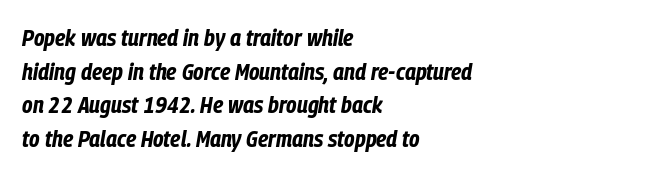
The image shows 24 px bold type, italic (leaning right); set left-aligned, normal line spacing (1.4x), normal letter spacing, not underlined.
